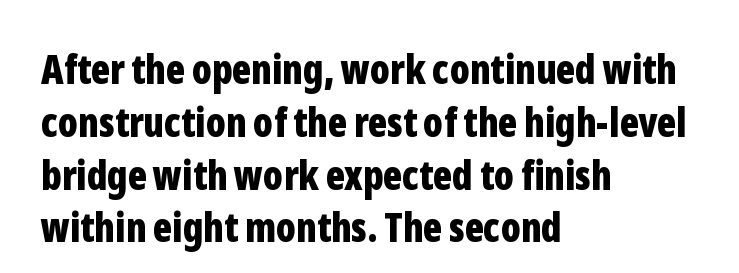
Horizontal alignment here is leftward, the default for most running prose. Check under the words: just untouched page. Default kerning and tracking; the words read as compact shapes. The letters carry no serifs — their stems end cleanly without finishing strokes. A typesetter would call this proportional, since set widths differ per character. Leading: standard.
